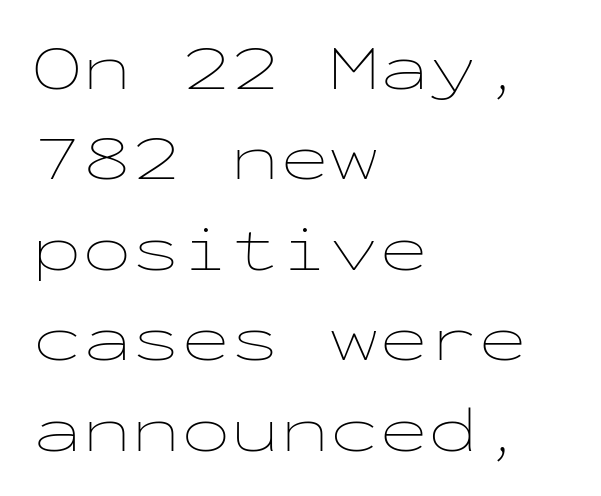
Looks like terminal output: every glyph gets an equal slot. This is the regular roman posture of the typeface. The rendering uses a moderate line-height, typical for paragraphs. Any mark beneath the type? The region is blank.
